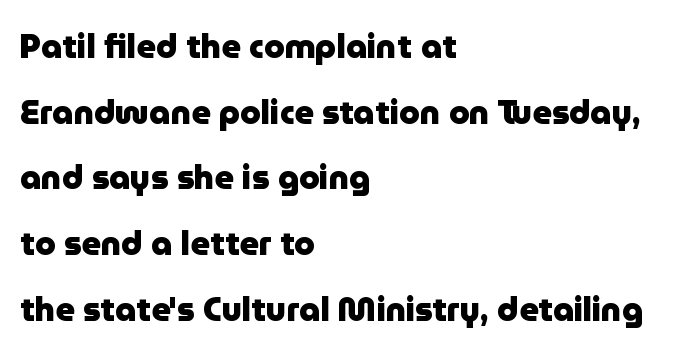
{"serif": "no", "italic": "no", "bold": "yes", "weight": "heavy", "width": "normal", "stroke_contrast": "low", "x_height": "medium", "monospaced": "no", "underline": "no", "align": "left", "line_spacing": "loose", "line_spacing_ratio": 1.99, "letter_spacing": "normal", "letter_spacing_em": 0.0, "glyph_px": 33}
